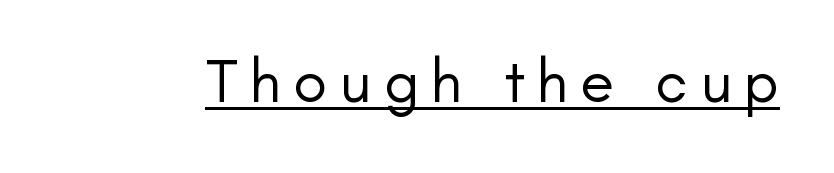
Q: Is the text bold? A: No.
Q: Is the text italic (slanted)? A: No, it is upright.
Q: Is the typeface a serif or a sans-serif typeface? A: Sans-serif.
Q: Is the text underlined? A: Yes.
Q: Is the spacing between letters normal or unusually wide? A: Unusually wide.
Q: Width (condensed, normal, or wide)? A: Normal.
Q: Stroke contrast? A: Low.
Q: x-height? A: Small.
Q: Monospaced? A: No.
